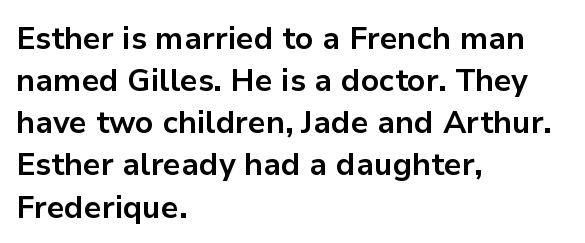
Q: Is the text bold? A: Yes.
Q: Is the text italic (slanted)? A: No, it is upright.
Q: Is the typeface a serif or a sans-serif typeface? A: Sans-serif.
Q: Is the text underlined? A: No.
Q: How is the paragraph aligned? A: Left-aligned.
Q: Is the spacing between letters normal or unusually wide? A: Normal.
Q: Is the spacing between lines tight, normal or loose? A: Normal.
Q: Width (condensed, normal, or wide)? A: Normal.
Q: Stroke contrast? A: Low.
Q: x-height? A: Medium.
Q: Monospaced? A: No.
